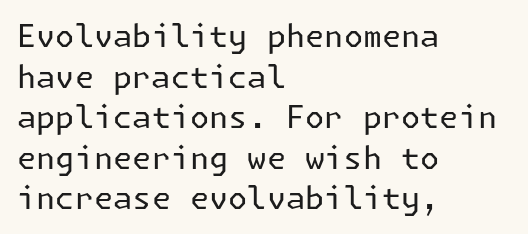
The image shows 31 px regular-weight sans-serif type, upright; set left-aligned, normal line spacing (1.31x), normal letter spacing, not underlined; low stroke contrast and a medium x-height.
